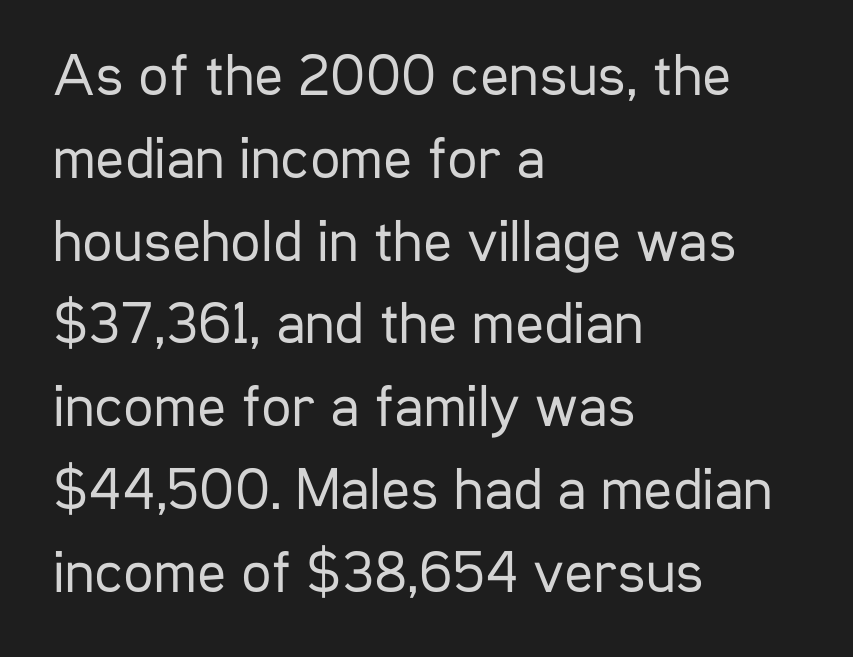
The image shows 60 px regular-weight, condensed sans-serif type, upright; set left-aligned, normal line spacing (1.38x), normal letter spacing, not underlined; low stroke contrast and a medium x-height.
